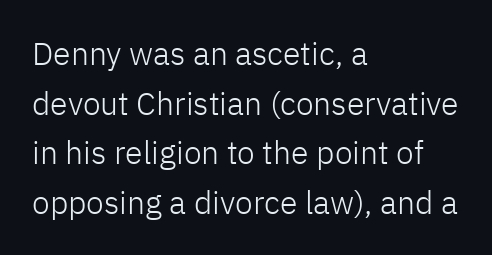
Does the type have serifs? No, each stem ends abruptly. Stroke thickness stays within the range of a standard reading face or lighter. Spacing verdict: proportional, widths tailored to each character. Rule under the text: the space is simply empty.
